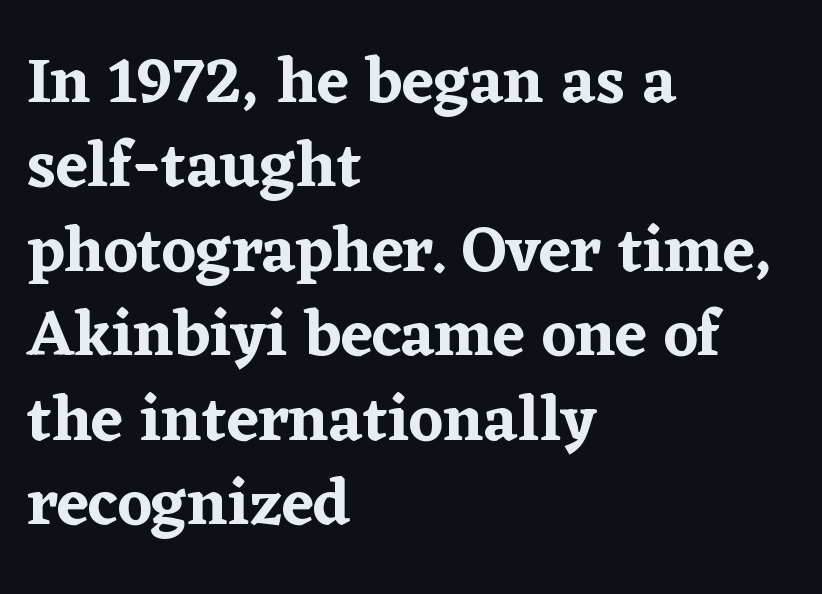
Q: Is the text italic (slanted)? A: No, it is upright.
Q: Is the typeface a serif or a sans-serif typeface? A: Serif.
Q: Is the text underlined? A: No.
Q: How is the paragraph aligned? A: Left-aligned.
Q: Is the spacing between letters normal or unusually wide? A: Normal.
Q: Is the spacing between lines tight, normal or loose? A: Normal.
Q: Width (condensed, normal, or wide)? A: Normal.
Q: Stroke contrast? A: Low.
Q: x-height? A: Medium.
Q: Monospaced? A: No.
